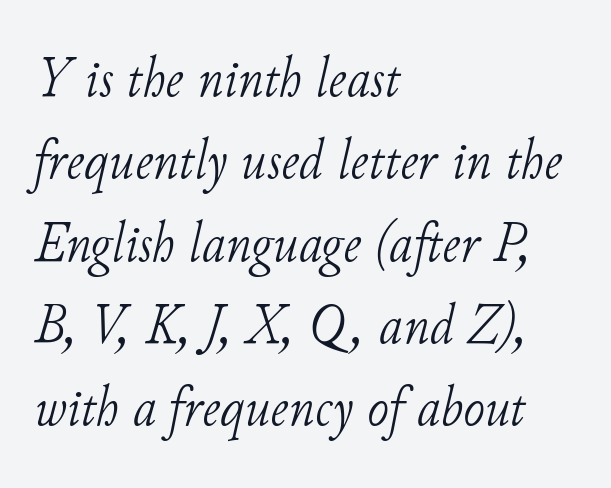
The image shows 58 px light serif type, italic (leaning right); set left-aligned, normal line spacing (1.42x), normal letter spacing, not underlined; low stroke contrast and a small x-height.
